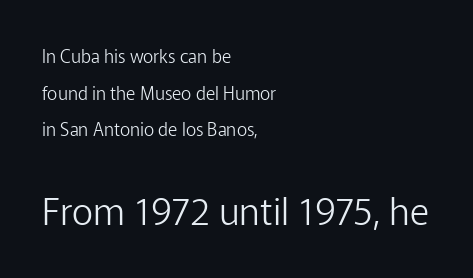
Q: Is the text bold? A: No.
Q: Is the text italic (slanted)? A: No, it is upright.
Q: Is the typeface a serif or a sans-serif typeface? A: Sans-serif.
Q: Is the text underlined? A: No.
Q: How is the paragraph aligned? A: Left-aligned.
Q: Is the spacing between letters normal or unusually wide? A: Normal.
Q: Is the spacing between lines tight, normal or loose? A: Loose.
Q: Which block of text is set in a larger size, the first (top) or the second (bottom)? A: The second (bottom) one.
Q: Width (condensed, normal, or wide)? A: Normal.
Q: Stroke contrast? A: Low.
Q: x-height? A: Medium.
Q: Monospaced? A: No.
